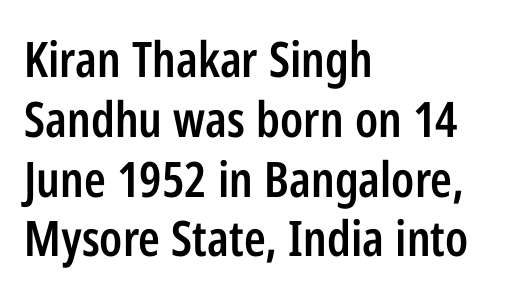
Q: Is the text bold? A: Semi-bold.
Q: Is the text italic (slanted)? A: No, it is upright.
Q: Is the typeface a serif or a sans-serif typeface? A: Sans-serif.
Q: Is the text underlined? A: No.
Q: How is the paragraph aligned? A: Left-aligned.
Q: Is the spacing between letters normal or unusually wide? A: Normal.
Q: Width (condensed, normal, or wide)? A: Condensed.
Q: Stroke contrast? A: Low.
Q: x-height? A: Medium.
Q: Monospaced? A: No.
